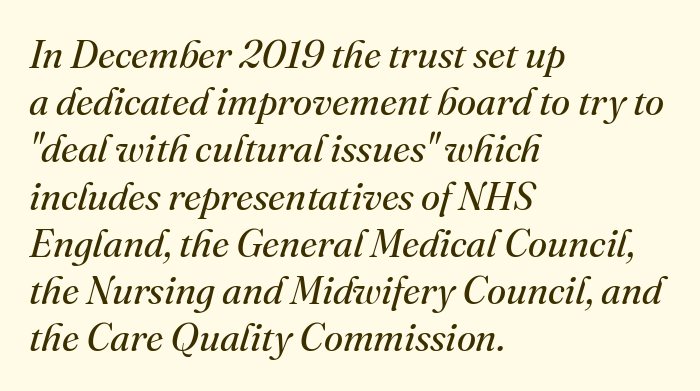
The image shows 39 px regular-weight serif type, italic (leaning right); set left-aligned, line spacing 1.21x, normal letter spacing, not underlined; medium stroke contrast and a small x-height.
